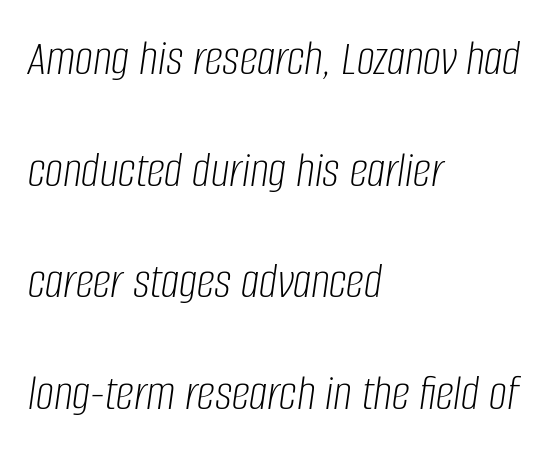
{"italic": "yes", "lean": "right", "slant_degrees": 8, "bold": "no", "weight": "light", "width": "condensed", "stroke_contrast": "low", "x_height": "large", "monospaced": "no", "underline": "no", "align": "left", "line_spacing": "loose", "line_spacing_ratio": 2.19, "letter_spacing": "normal", "letter_spacing_em": 0.0, "glyph_px": 51}
